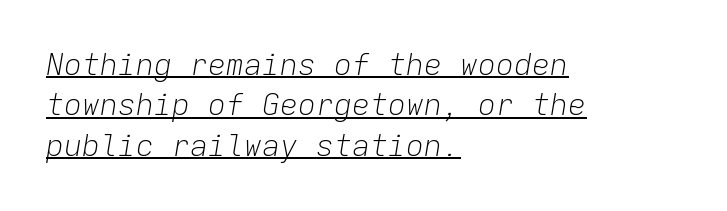
Q: Is the text bold? A: No.
Q: Is the text italic (slanted)? A: Yes, it leans right by about 9 degrees.
Q: Is the text underlined? A: Yes.
Q: How is the paragraph aligned? A: Left-aligned.
Q: Is the spacing between letters normal or unusually wide? A: Normal.
Q: Is the spacing between lines tight, normal or loose? A: Normal.
Q: Width (condensed, normal, or wide)? A: Normal.
Q: Stroke contrast? A: Low.
Q: x-height? A: Medium.
Q: Monospaced? A: Yes.
